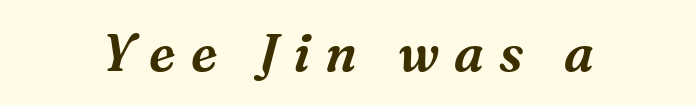
Check under the words: just untouched page. When letters slant like this, we call the style italic. Varying glyph widths throughout — classic text-font behaviour. This is serif lettering, the kind often seen in printed books. Which margin do the lines hug? Neither — every line sits in the middle. These lines have a slow, spaced-out rhythm from letter to letter.
